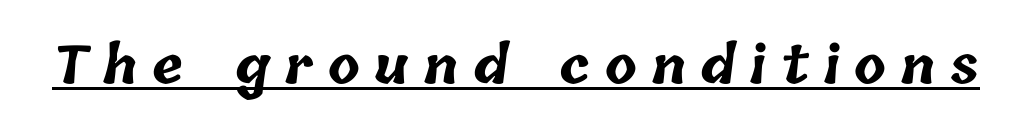
The image shows 52 px bold type; set unusually wide letter spacing (+0.28 em), underlined; low stroke contrast and a medium x-height.
